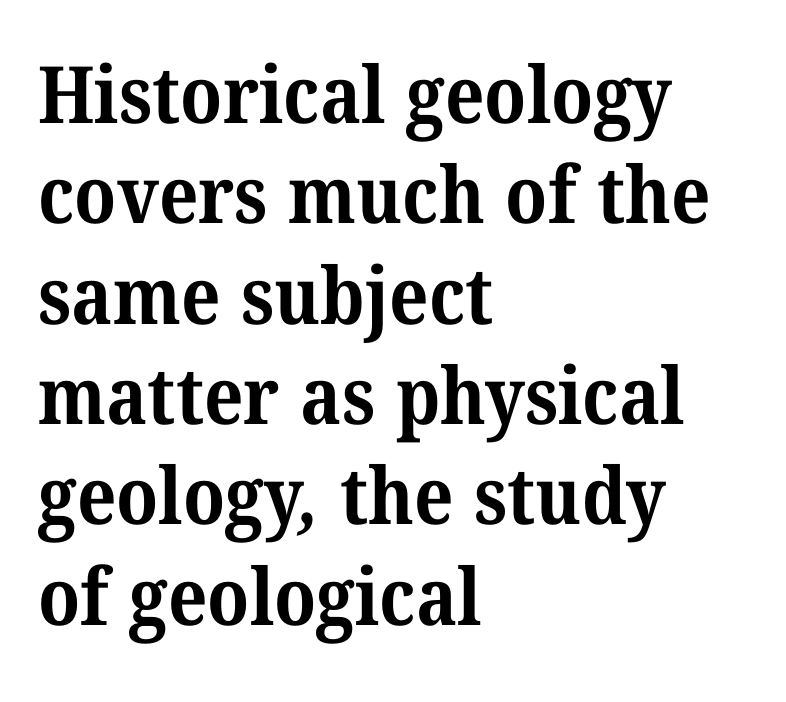
Q: Is the text bold? A: Yes.
Q: Is the typeface a serif or a sans-serif typeface? A: Serif.
Q: Is the text underlined? A: No.
Q: How is the paragraph aligned? A: Left-aligned.
Q: Is the spacing between letters normal or unusually wide? A: Normal.
Q: Is the spacing between lines tight, normal or loose? A: Normal.
Q: Width (condensed, normal, or wide)? A: Normal.
Q: Stroke contrast? A: Medium.
Q: x-height? A: Medium.
Q: Monospaced? A: No.
